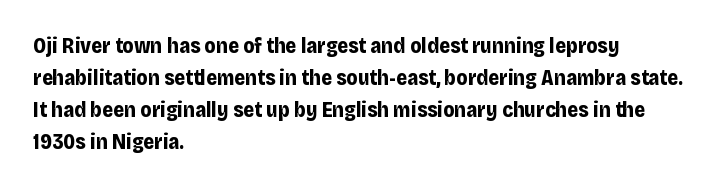
{"italic": "no", "bold": "yes", "underline": "no", "align": "left", "line_spacing": "normal", "line_spacing_ratio": 1.53, "letter_spacing": "normal", "letter_spacing_em": 0.0, "glyph_px": 21}
